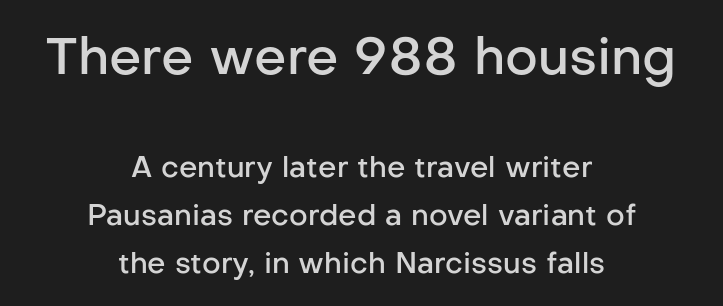
{"serif": "no", "italic": "no", "bold": "semi", "weight": "semibold", "width": "normal", "stroke_contrast": "low", "x_height": "medium", "monospaced": "no", "underline": "no", "align": "center", "line_spacing": "normal", "line_spacing_ratio": 1.64, "letter_spacing": "normal", "letter_spacing_em": 0.0, "larger_block": "first", "size_ratio": 1.76, "glyph_px": 51}
